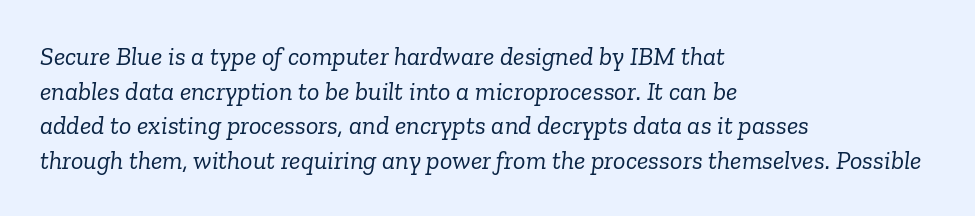
{"italic": "yes", "lean": "right", "slant_degrees": 6, "bold": "no", "underline": "no", "align": "left", "line_spacing": "normal", "line_spacing_ratio": 1.33, "letter_spacing": "normal", "letter_spacing_em": 0.0, "glyph_px": 26}
